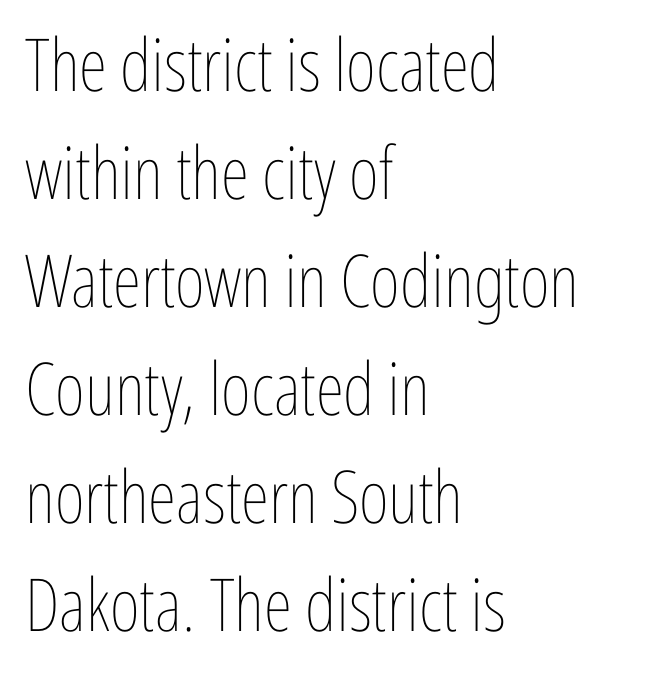
{"italic": "no", "bold": "no", "weight": "thin", "width": "condensed", "stroke_contrast": "low", "x_height": "medium", "monospaced": "no", "underline": "no", "align": "left", "line_spacing": "normal", "line_spacing_ratio": 1.48, "letter_spacing": "normal", "letter_spacing_em": 0.0, "glyph_px": 73}
